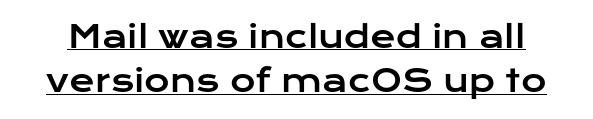
Q: Is the text italic (slanted)? A: No, it is upright.
Q: Is the typeface a serif or a sans-serif typeface? A: Sans-serif.
Q: Is the text underlined? A: Yes.
Q: Is the spacing between letters normal or unusually wide? A: Normal.
Q: Is the spacing between lines tight, normal or loose? A: Normal.
Q: Width (condensed, normal, or wide)? A: Wide.
Q: Stroke contrast? A: Low.
Q: x-height? A: Medium.
Q: Monospaced? A: No.
